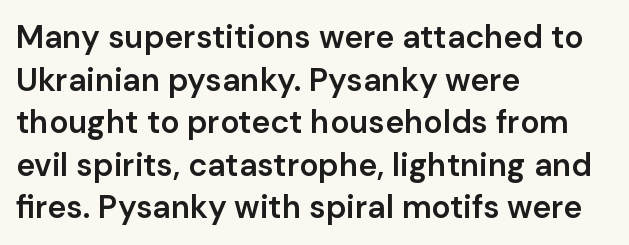
These lines are rendered in a variable-pitch font. This sample keeps an unexceptional amount of space between lines. Observe the absence of serifs on each vertical stroke in this sample. Designer's note — italics off, roman on. No extra tracking has been applied to these lines. Where is the straight margin? On the left.
